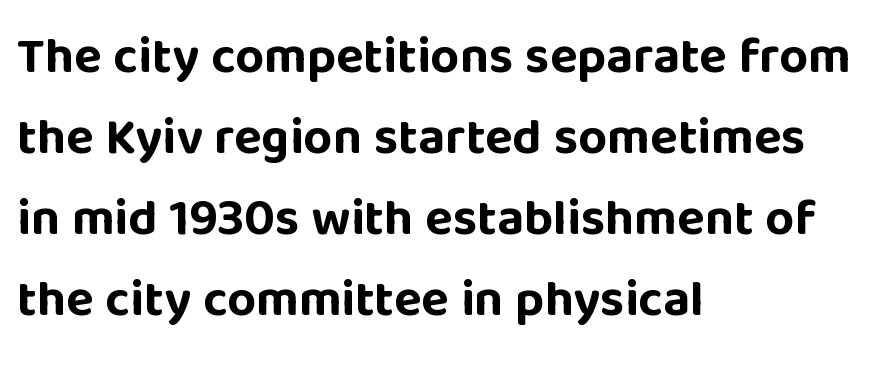
{"serif": "no", "italic": "no", "bold": "yes", "weight": "bold", "width": "normal", "stroke_contrast": "low", "x_height": "large", "monospaced": "no", "underline": "no", "align": "left", "line_spacing": "normal", "line_spacing_ratio": 1.59, "letter_spacing": "normal", "letter_spacing_em": 0.0, "glyph_px": 51}
